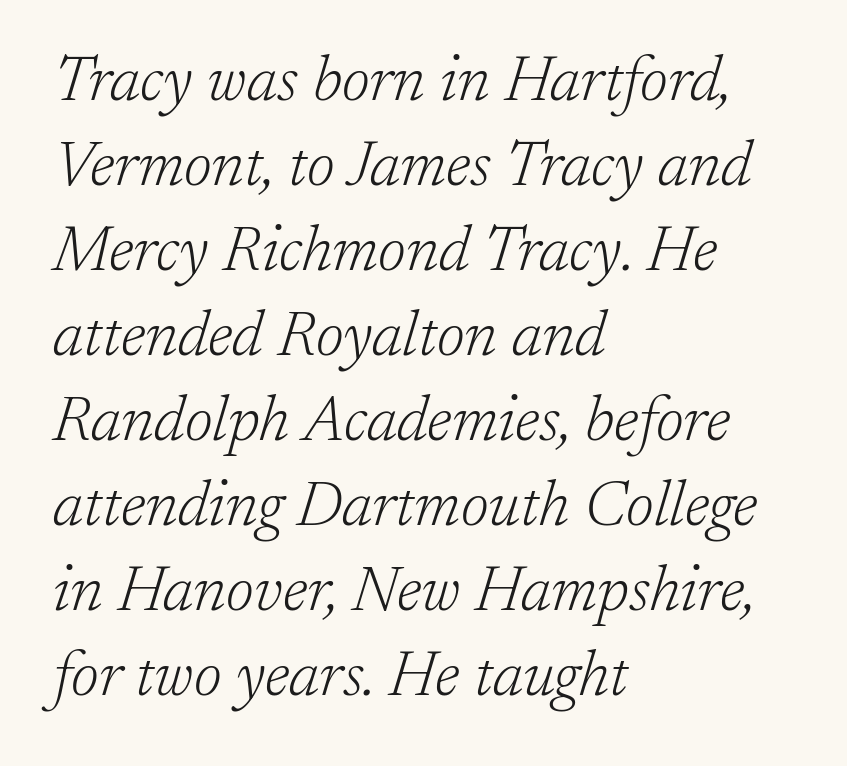
Varying glyph widths throughout — classic text-font behaviour. The type is set solid horizontally, with unmodified tracking. The rendering shows small feet on the letterforms — a serif design. This block has exactly the height ordinary leading produces. Reading down the block, your eye returns to a fixed left position each line.
